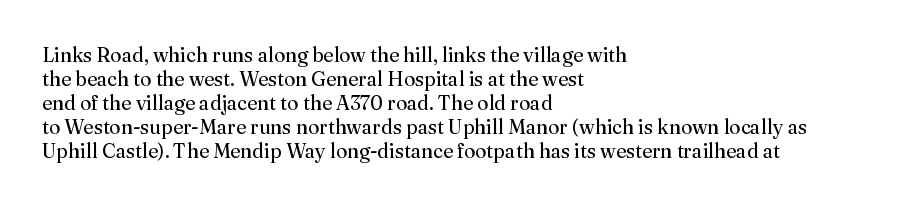
The image shows 20 px text type, upright; set left-aligned, line spacing 1.2x, normal letter spacing, not underlined.
